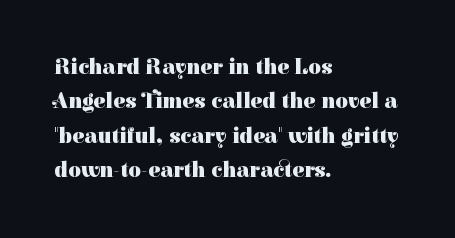
The image shows 22 px bold type, upright; set left-aligned, normal line spacing (1.56x), normal letter spacing, not underlined.
